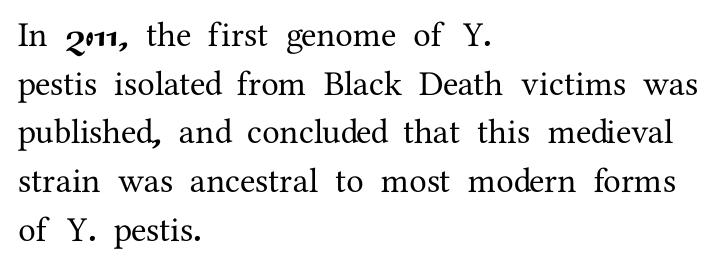
{"serif": "yes", "italic": "no", "width": "normal", "stroke_contrast": "medium", "x_height": "medium", "monospaced": "no", "underline": "no", "align": "left", "line_spacing": "normal", "line_spacing_ratio": 1.39, "letter_spacing": "normal", "letter_spacing_em": 0.0, "glyph_px": 35}
